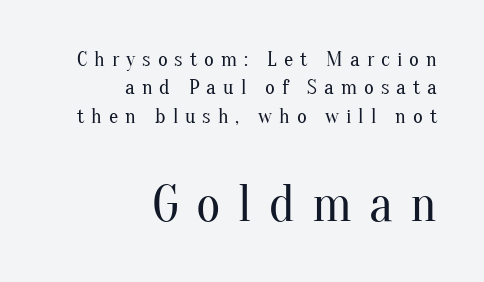
{"serif": "yes", "italic": "no", "bold": "no", "weight": "regular", "width": "normal", "stroke_contrast": "medium", "x_height": "small", "monospaced": "no", "underline": "no", "align": "right", "line_spacing": "normal", "line_spacing_ratio": 1.35, "letter_spacing": "wide", "letter_spacing_em": 0.33, "larger_block": "second", "size_ratio": 2.48, "glyph_px": 52}
